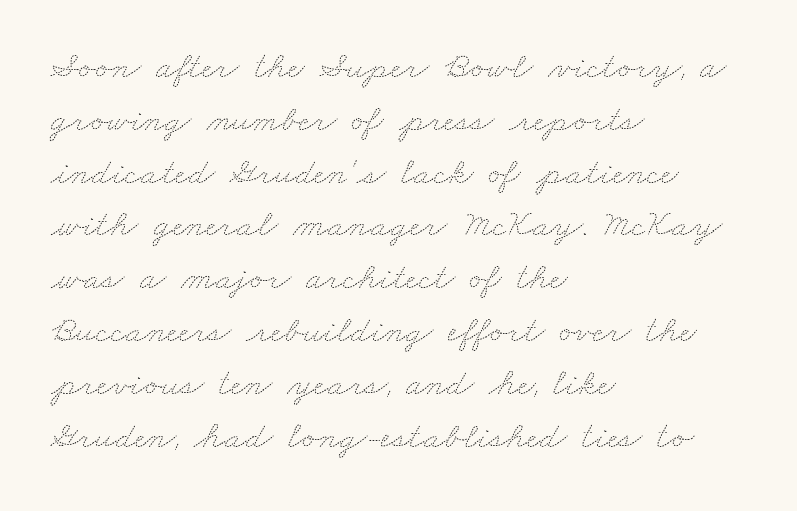
The zone under the glyphs is completely vacant. The passage shown has conventional tracking throughout. Weight: in the light-to-regular range. The line-height multiplier appears to be the usual default.
